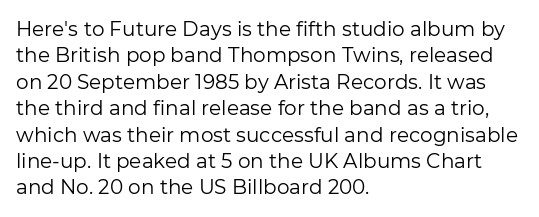
Q: Is the text bold? A: No.
Q: Is the text italic (slanted)? A: No, it is upright.
Q: Is the text underlined? A: No.
Q: How is the paragraph aligned? A: Left-aligned.
Q: Is the spacing between letters normal or unusually wide? A: Normal.
Q: Is the spacing between lines tight, normal or loose? A: Normal.
